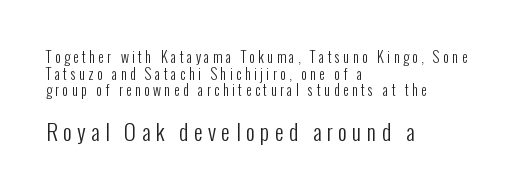
The image shows 22 px text type, upright; set left-aligned, line spacing 1.19x, unusually wide letter spacing (+0.24 em), not underlined; the second (bottom) block is 1.57x larger.
